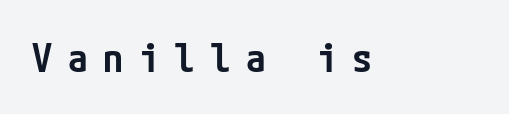
The image shows 40 px semibold, condensed sans-serif type, upright; set unusually wide letter spacing (+0.39 em), not underlined; low stroke contrast and a medium x-height.
